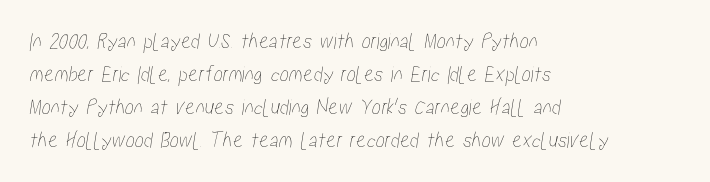
The area under the type is left untouched. Short note: letters normally spaced. The paragraph has a hard left edge and a soft right edge. Whoever set this chose a conventional vertical rhythm.
